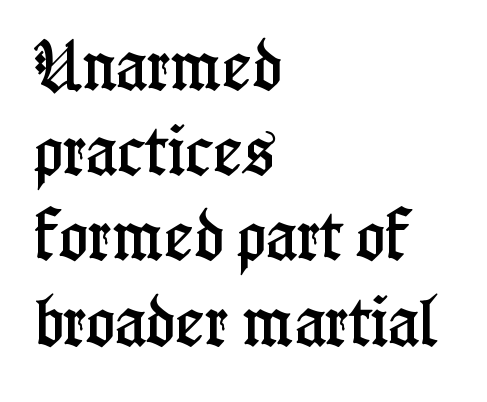
The image shows 55 px condensed serif type, upright; set left-aligned, normal line spacing (1.55x), normal letter spacing, not underlined; low stroke contrast and a medium x-height.
